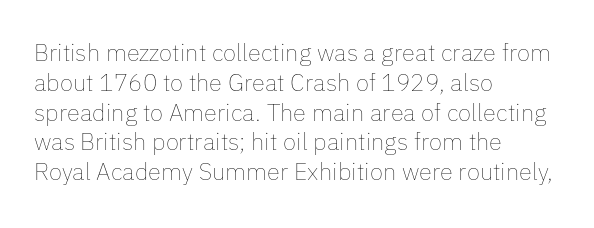
The image shows 24 px text type, upright; set left-aligned, line spacing 1.24x, normal letter spacing, not underlined.
